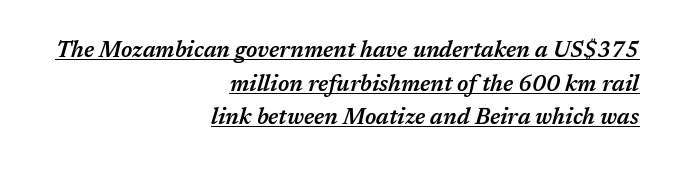
Q: Is the text bold? A: Semi-bold.
Q: Is the text italic (slanted)? A: Yes, it leans right by about 17 degrees.
Q: Is the text underlined? A: Yes.
Q: How is the paragraph aligned? A: Right-aligned.
Q: Is the spacing between letters normal or unusually wide? A: Normal.
Q: Is the spacing between lines tight, normal or loose? A: Normal.
